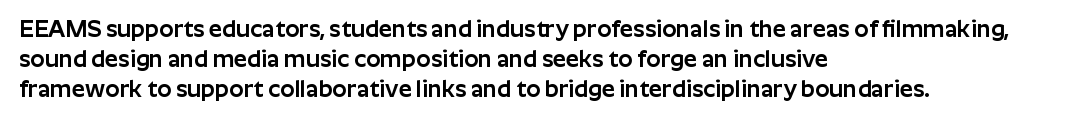
{"italic": "no", "underline": "no", "align": "left", "line_spacing": "normal", "line_spacing_ratio": 1.31, "letter_spacing": "normal", "letter_spacing_em": 0.0, "glyph_px": 23}
